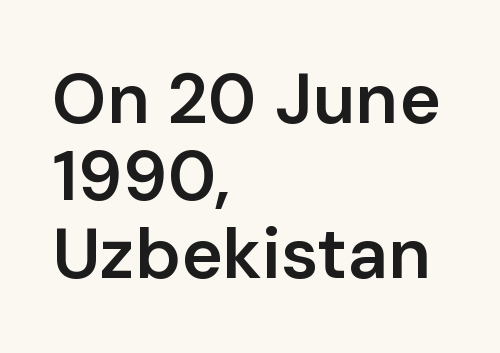
{"serif": "no", "italic": "no", "bold": "semi", "weight": "semibold", "width": "normal", "stroke_contrast": "low", "x_height": "medium", "monospaced": "no", "underline": "no", "align": "left", "line_spacing": "tight", "line_spacing_ratio": 1.09, "letter_spacing": "normal", "letter_spacing_em": 0.0, "glyph_px": 71}
